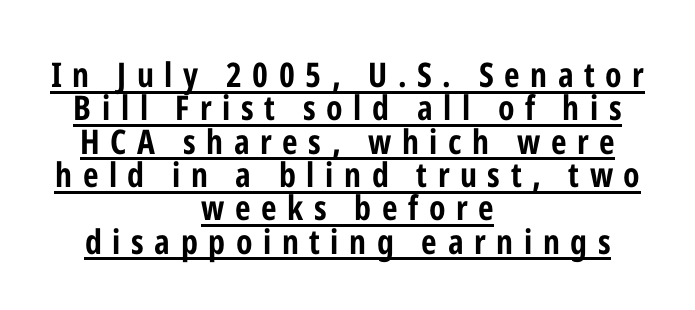
This rendering uses center alignment, leaving both contours irregular but symmetric. Underline: present. Glyph-to-glyph distance is far greater than everyday printed text. The line-height multiplier appears low, near solid setting. You'd pick this weight for a headline — it's a proper bold. The face used here is proportionally spaced, like ordinary book or web type.
